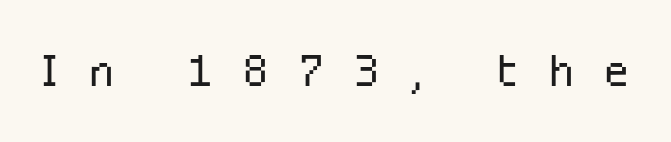
{"serif": "no", "italic": "no", "bold": "no", "weight": "light", "width": "normal", "stroke_contrast": "low", "x_height": "medium", "monospaced": "no", "underline": "no", "letter_spacing": "wide", "letter_spacing_em": 0.47, "glyph_px": 61}
